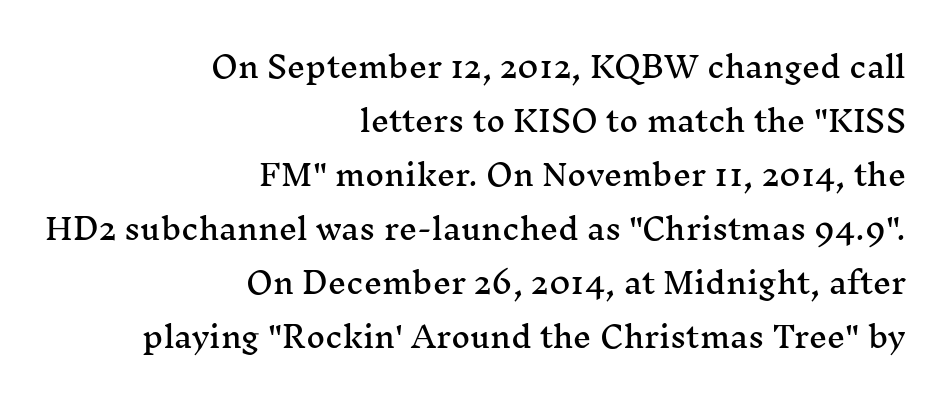
{"serif": "yes", "italic": "no", "width": "wide", "stroke_contrast": "medium", "x_height": "medium", "monospaced": "no", "underline": "no", "align": "right", "line_spacing_ratio": 1.86, "letter_spacing": "normal", "letter_spacing_em": 0.0, "glyph_px": 29}
